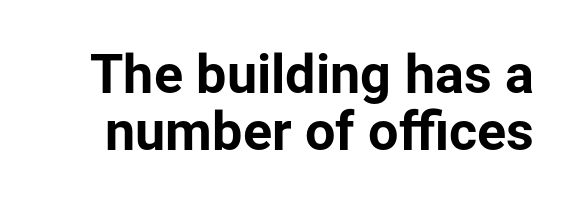
The image shows 54 px bold sans-serif type, upright; set tight line spacing (1.06x), normal letter spacing, not underlined; low stroke contrast and a medium x-height.
